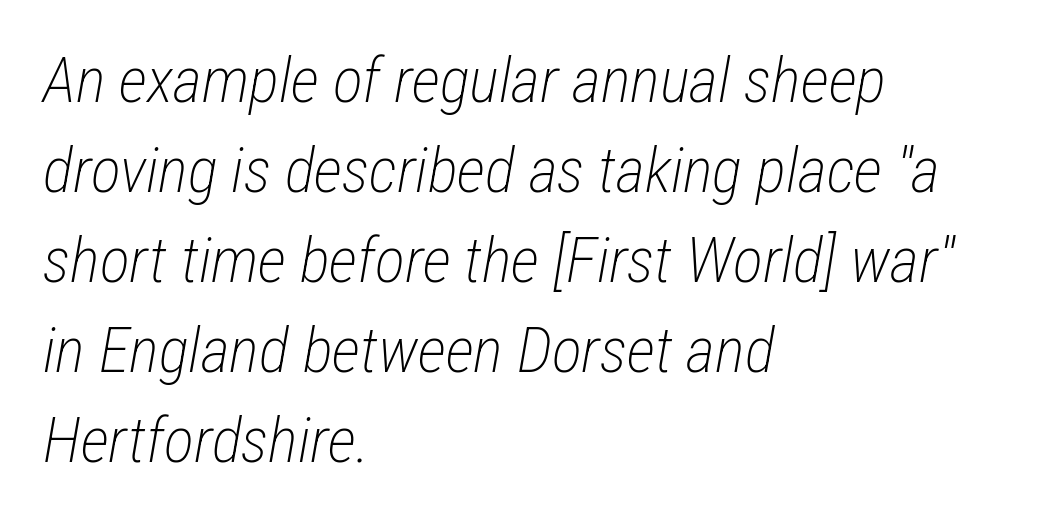
The image shows 63 px light, condensed type, italic (leaning right); set left-aligned, normal line spacing (1.43x), normal letter spacing, not underlined; low stroke contrast and a medium x-height.
